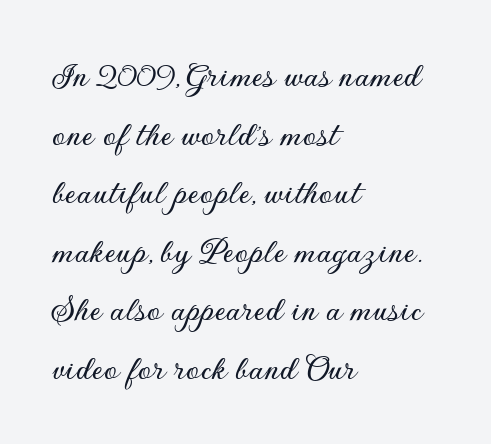
Left-aligned paragraph, ragged on the right. You could call the tracking neutral — neither tight nor loose. Grotesque or geometric, the face here clearly has no serifs. You could not count columns in this text — the font is proportionally spaced.
